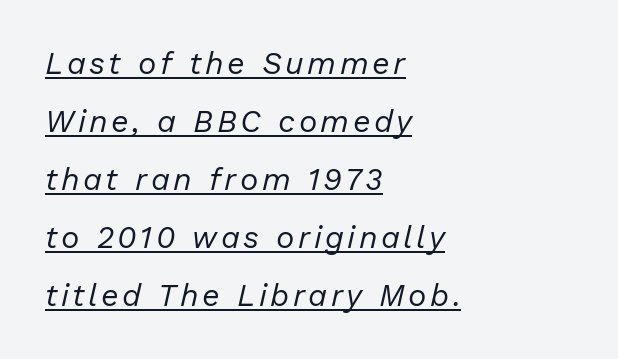
Q: Is the text bold? A: No.
Q: Is the text italic (slanted)? A: Yes, it leans right by about 13 degrees.
Q: Is the text underlined? A: Yes.
Q: How is the paragraph aligned? A: Left-aligned.
Q: Width (condensed, normal, or wide)? A: Normal.
Q: Stroke contrast? A: Low.
Q: x-height? A: Medium.
Q: Monospaced? A: No.
